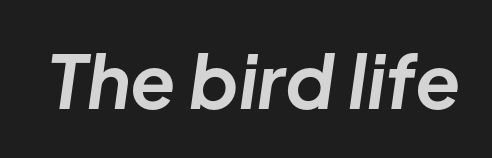
Typographic density is high because the face is bold. A typesetter would call this zero additional tracking. Observe the lean: these are italic letterforms. The zone under the glyphs is completely vacant. The face used here is proportionally spaced, like ordinary book or web type.
